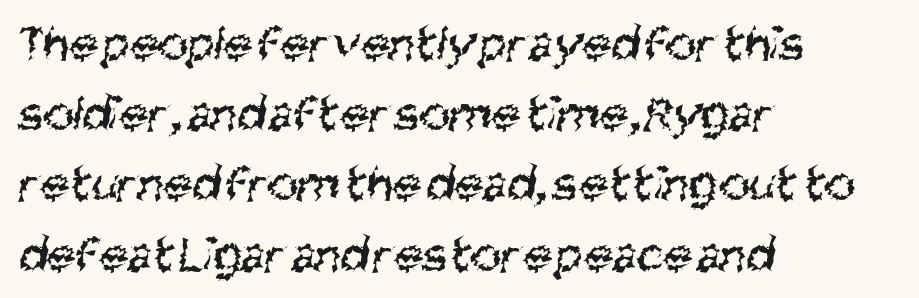
The image shows 52 px regular-weight, condensed sans-serif type; set left-aligned, normal line spacing (1.35x), normal letter spacing, not underlined; medium stroke contrast and a large x-height.
